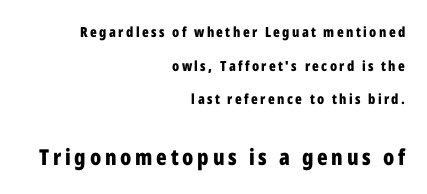
Q: Is the text bold? A: Yes.
Q: Is the text italic (slanted)? A: No, it is upright.
Q: Is the text underlined? A: No.
Q: How is the paragraph aligned? A: Right-aligned.
Q: Is the spacing between lines tight, normal or loose? A: Loose.
Q: Which block of text is set in a larger size, the first (top) or the second (bottom)? A: The second (bottom) one.
